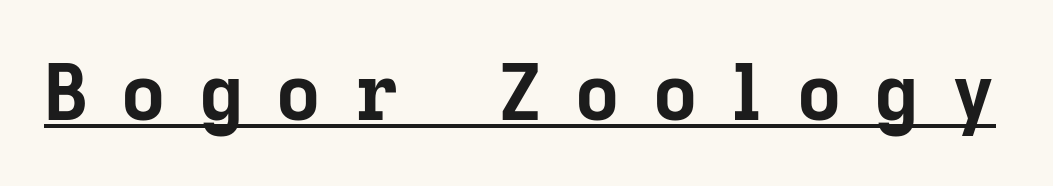
{"serif": "no", "italic": "no", "bold": "yes", "weight": "bold", "width": "normal", "stroke_contrast": "low", "x_height": "medium", "monospaced": "no", "underline": "yes", "letter_spacing": "wide", "letter_spacing_em": 0.43, "glyph_px": 77}
